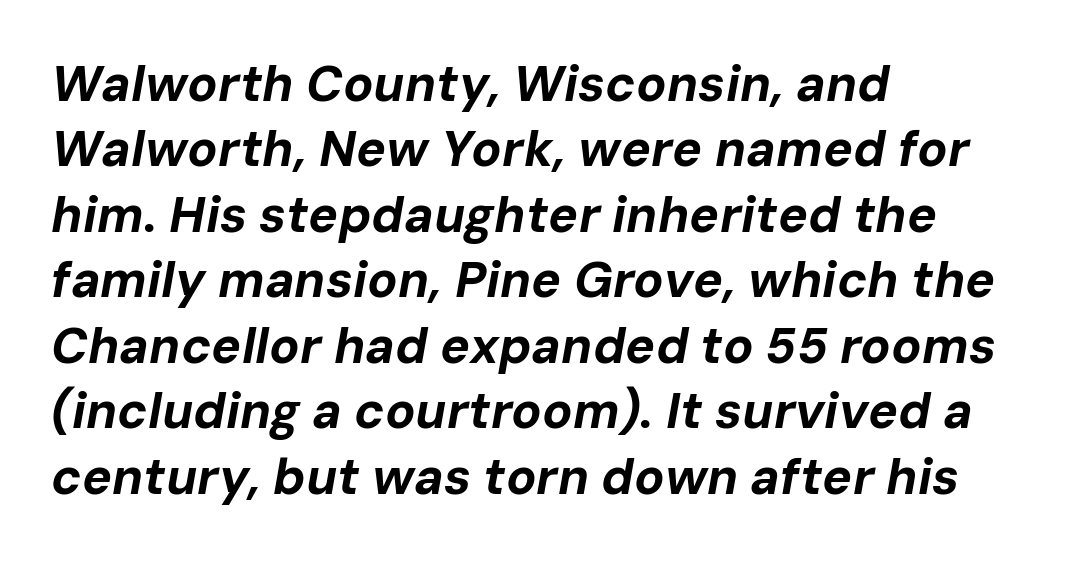
The image shows 50 px bold type, italic (leaning right); set left-aligned, normal line spacing (1.31x), normal letter spacing, not underlined; low stroke contrast and a medium x-height.
